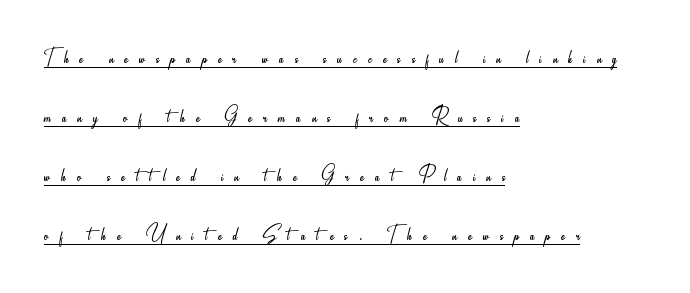
Q: Is the text bold? A: No.
Q: Is the text italic (slanted)? A: Yes.
Q: Is the text underlined? A: Yes.
Q: How is the paragraph aligned? A: Left-aligned.
Q: Is the spacing between letters normal or unusually wide? A: Unusually wide.
Q: Is the spacing between lines tight, normal or loose? A: Loose.
